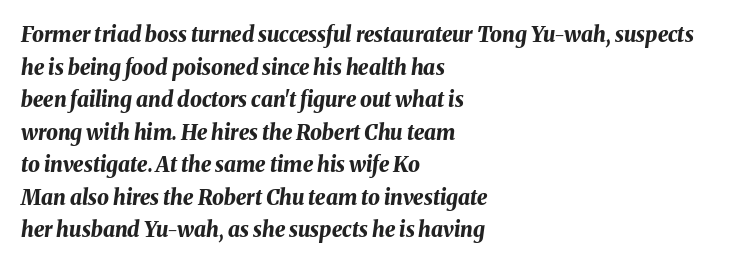
Style check: oblique. Look at the stroke-to-counter ratio: heavy, a bold. Each row of text sits above clean, open space. Nobody touched the tracking dial on this one. Compared with typical paragraphs, the rows here are spaced about the same. Compared with a centered layout, this one pins lines to the left instead.
